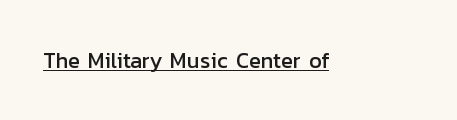
{"italic": "no", "underline": "yes", "letter_spacing": "normal", "letter_spacing_em": 0.0, "glyph_px": 22}
